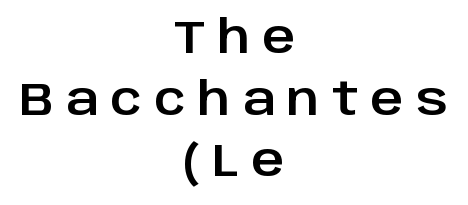
Just letters on the line, the space beneath them empty. Is this a fixed-width face? No — the glyphs have proportional, varying widths. Normally led — the rows are evenly, conventionally spaced. Tall strokes in this sample are plumb rather than angled.
